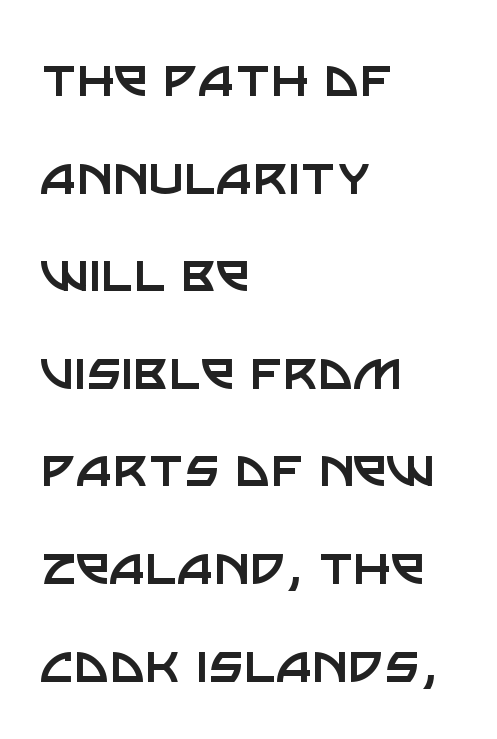
Serif or sans? Sans — the stroke terminals are bare. Words float on clear page, feet unadorned. Think standard paragraph weight, or any step lighter than that. Casual observation: everything's shoved over to the left. Spacing verdict: proportional, widths tailored to each character. The tracking reads as untouched default to a designer's eye.
